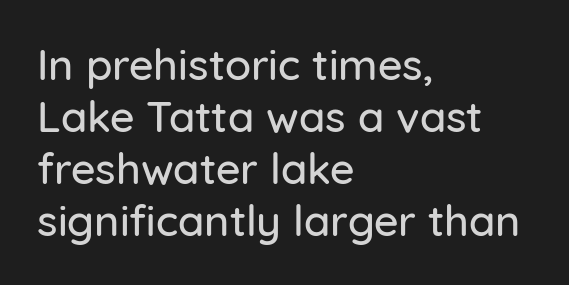
The image shows 43 px sans-serif type, upright; set left-aligned, line spacing 1.21x, normal letter spacing, not underlined; low stroke contrast and a medium x-height.
